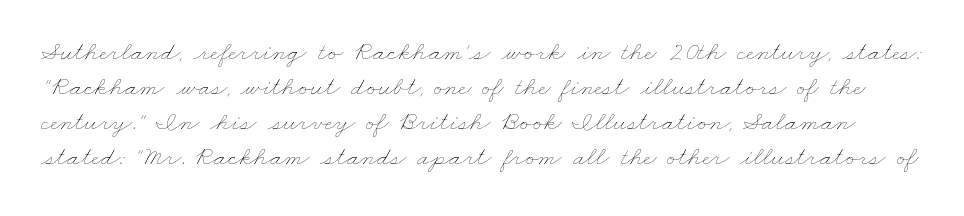
Here the glyphs are tracked normally, forming tight word shapes. The specimen omits any rule beneath the text block's lines. Evenly set lines give the paragraph a standard silhouette. The strokes carry an ordinary text weight at most.
